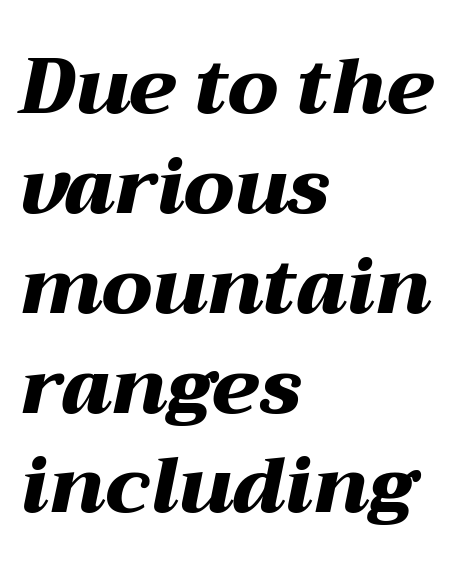
The image shows 78 px heavy, wide type, italic (leaning right); set left-aligned, normal line spacing (1.28x), normal letter spacing, not underlined; medium stroke contrast and a medium x-height.
